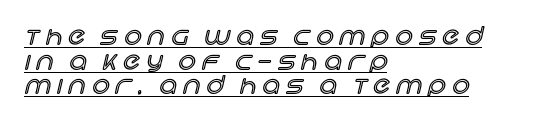
The image shows 24 px text type; set left-aligned, tight line spacing (1.03x), unusually wide letter spacing (+0.27 em), underlined.
